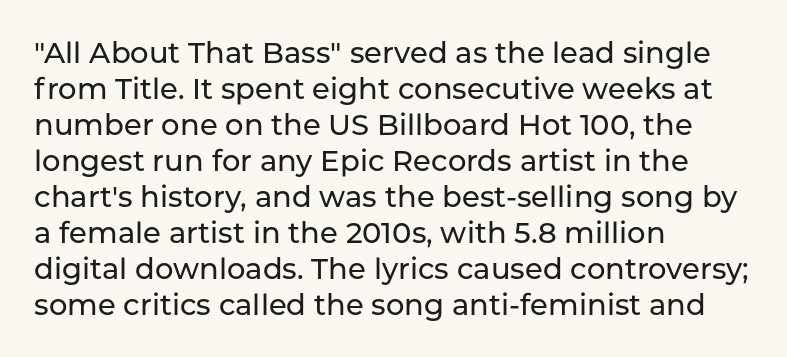
Q: Is the text italic (slanted)? A: No, it is upright.
Q: Is the typeface a serif or a sans-serif typeface? A: Sans-serif.
Q: Is the text underlined? A: No.
Q: How is the paragraph aligned? A: Left-aligned.
Q: Is the spacing between letters normal or unusually wide? A: Normal.
Q: Width (condensed, normal, or wide)? A: Normal.
Q: Stroke contrast? A: Low.
Q: x-height? A: Medium.
Q: Monospaced? A: No.
